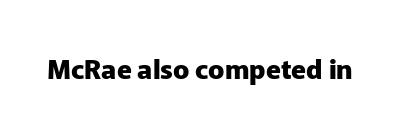
What stands out about the letter spacing? Nothing — it is the standard amount. No italicization has been applied; the sample stays upright. The gap between lines stays unmarked. Thick stems and heavy bowls — unmistakably bold.
